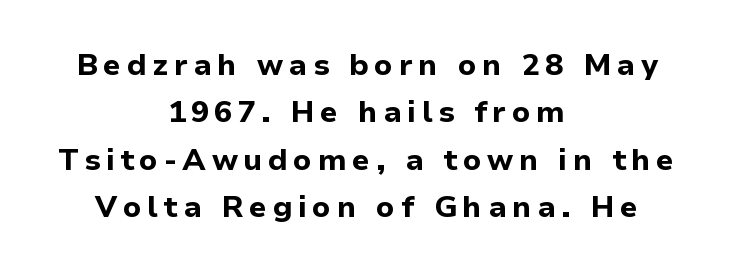
{"serif": "no", "italic": "no", "bold": "yes", "weight": "bold", "width": "normal", "stroke_contrast": "low", "x_height": "medium", "monospaced": "no", "underline": "no", "align": "center", "line_spacing": "normal", "line_spacing_ratio": 1.58, "glyph_px": 30}
